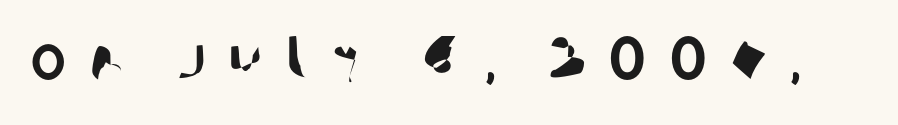
The image shows 62 px sans-serif type; set unusually wide letter spacing (+0.38 em), not underlined; low stroke contrast and a large x-height.
